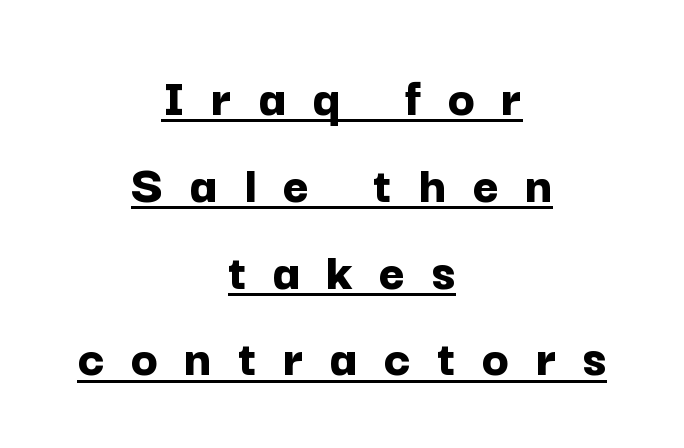
Q: Is the text bold? A: Yes.
Q: Is the text italic (slanted)? A: No, it is upright.
Q: Is the typeface a serif or a sans-serif typeface? A: Sans-serif.
Q: Is the text underlined? A: Yes.
Q: How is the paragraph aligned? A: Centered.
Q: Is the spacing between letters normal or unusually wide? A: Unusually wide.
Q: Is the spacing between lines tight, normal or loose? A: Normal.
Q: Width (condensed, normal, or wide)? A: Normal.
Q: Stroke contrast? A: Low.
Q: x-height? A: Medium.
Q: Monospaced? A: No.
